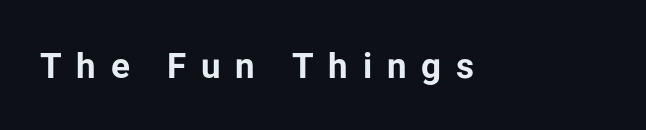
The image shows 35 px bold sans-serif type, upright; set unusually wide letter spacing (+0.42 em), not underlined; low stroke contrast and a medium x-height.
